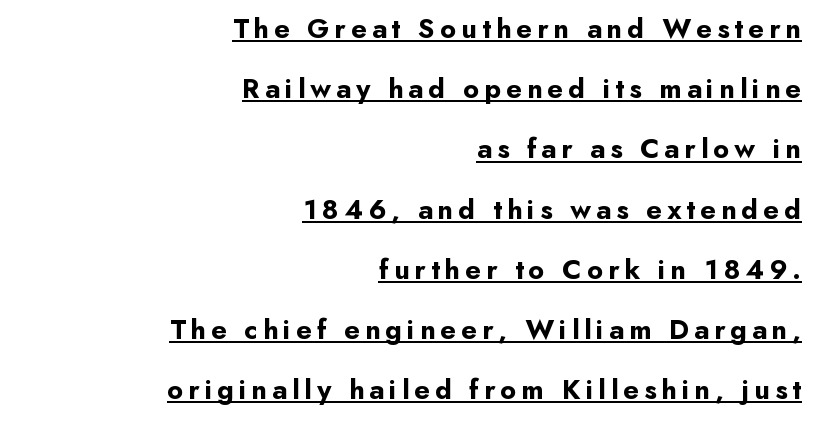
Observe the absence of serifs on each vertical stroke in this sample. The rendering uses a bold face; every stroke is thick and dark. Underline: present. The lettering stays uniformly vertical, giving the passage a roman look. Leftover space on each line is placed entirely before the opening word. Here the designer chose a conventional face with non-uniform glyph widths.
